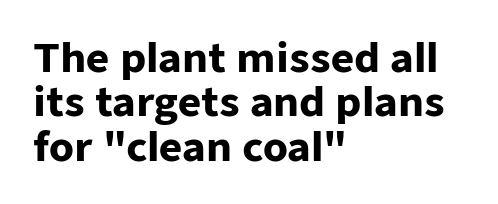
Ascenders rise straight up at ninety degrees. The face used here has the dense, thick strokes of a bold. Notice how the passage keeps a crisp vertical edge on the left only. Is this a sans? Yes — the strokes have no serifs.
